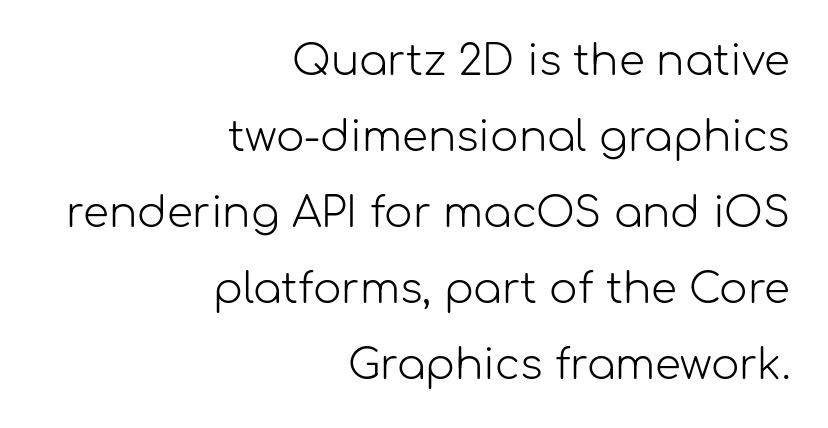
Q: Is the text bold? A: No.
Q: Is the text italic (slanted)? A: No, it is upright.
Q: Is the typeface a serif or a sans-serif typeface? A: Sans-serif.
Q: Is the text underlined? A: No.
Q: How is the paragraph aligned? A: Right-aligned.
Q: Is the spacing between letters normal or unusually wide? A: Normal.
Q: Width (condensed, normal, or wide)? A: Normal.
Q: Stroke contrast? A: Low.
Q: x-height? A: Medium.
Q: Monospaced? A: No.
